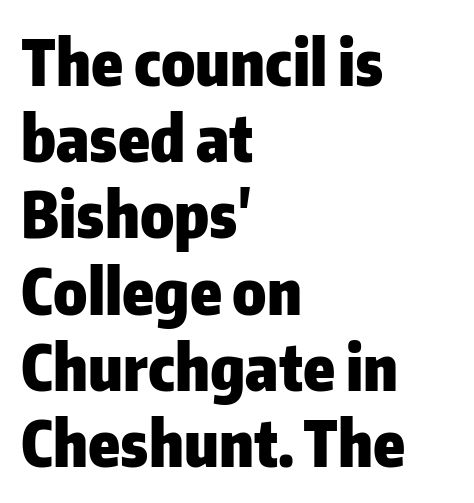
The image shows 63 px heavy sans-serif type, upright; set left-aligned, line spacing 1.21x, normal letter spacing, not underlined; low stroke contrast and a medium x-height.
